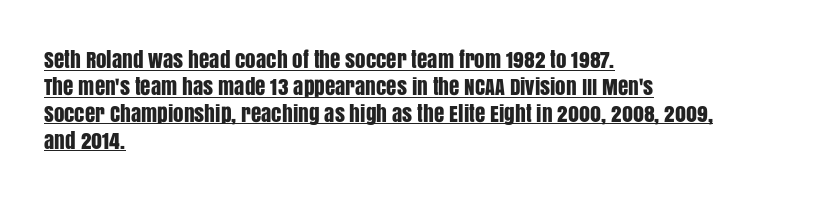
The image shows 21 px text type, upright; set left-aligned, normal line spacing (1.28x), normal letter spacing, underlined.
